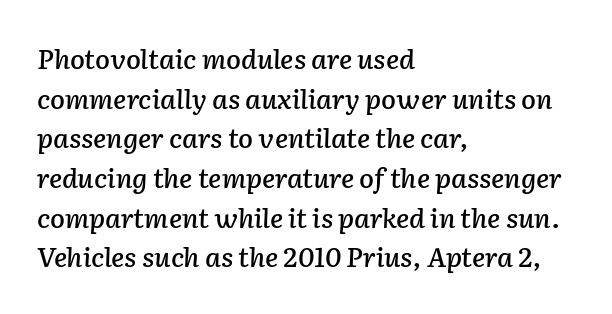
{"italic": "yes", "lean": "right", "slant_degrees": 2, "underline": "no", "align": "left", "line_spacing": "normal", "line_spacing_ratio": 1.47, "letter_spacing": "normal", "letter_spacing_em": 0.0, "glyph_px": 27}
